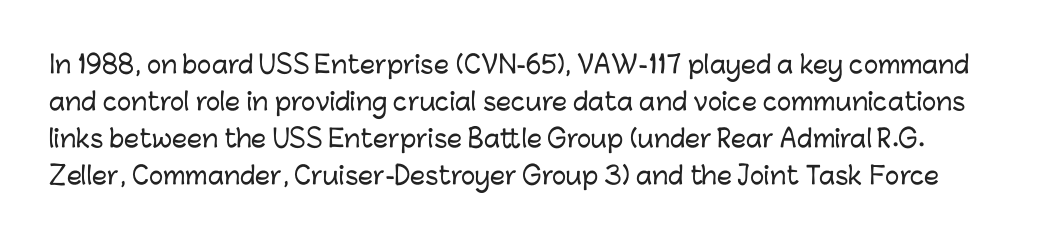
{"italic": "no", "underline": "no", "line_spacing": "normal", "line_spacing_ratio": 1.54, "letter_spacing": "normal", "letter_spacing_em": 0.0, "glyph_px": 24}
